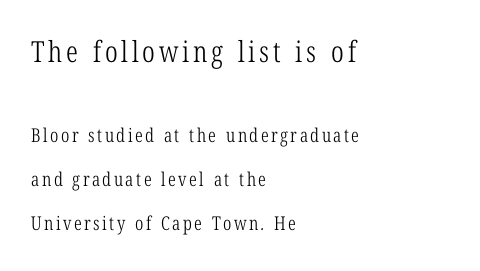
{"serif": "yes", "bold": "no", "weight": "light", "width": "condensed", "stroke_contrast": "low", "x_height": "medium", "monospaced": "no", "underline": "no", "align": "left", "line_spacing": "loose", "line_spacing_ratio": 2.31, "larger_block": "first", "size_ratio": 1.53, "glyph_px": 29}
